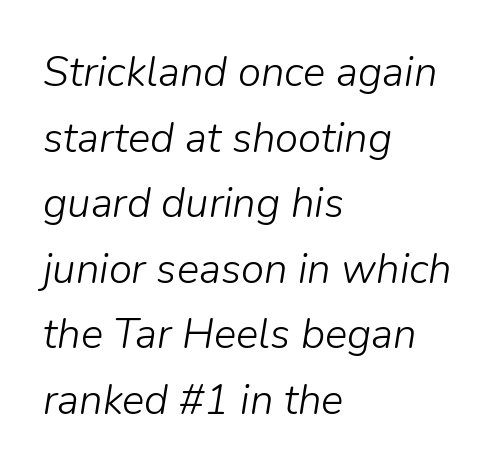
The image shows 42 px light type, italic (leaning right); set left-aligned, normal line spacing (1.56x), normal letter spacing, not underlined; low stroke contrast and a medium x-height.
